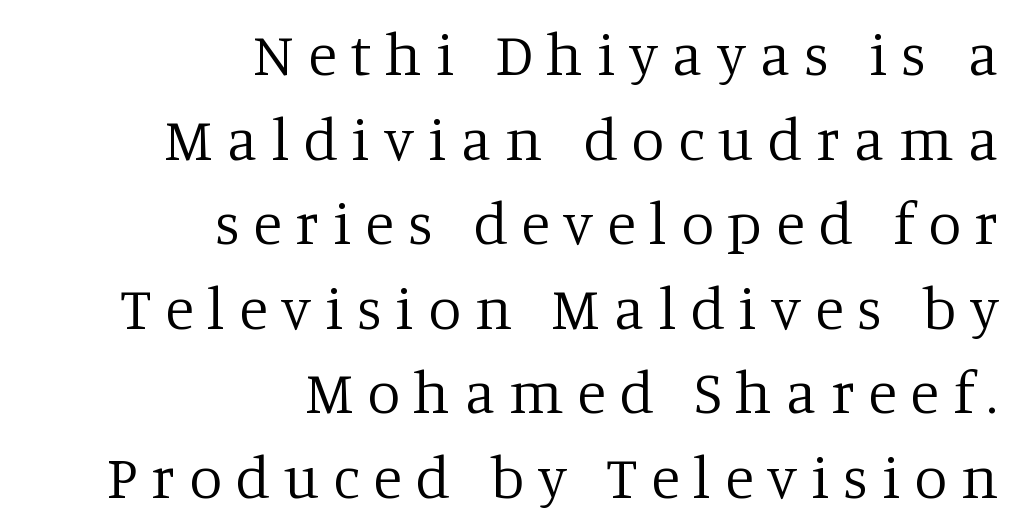
Q: Is the text bold? A: No.
Q: Is the text italic (slanted)? A: No, it is upright.
Q: Is the typeface a serif or a sans-serif typeface? A: Serif.
Q: Is the text underlined? A: No.
Q: How is the paragraph aligned? A: Right-aligned.
Q: Is the spacing between letters normal or unusually wide? A: Unusually wide.
Q: Is the spacing between lines tight, normal or loose? A: Normal.
Q: Width (condensed, normal, or wide)? A: Normal.
Q: Stroke contrast? A: Low.
Q: x-height? A: Large.
Q: Monospaced? A: No.
